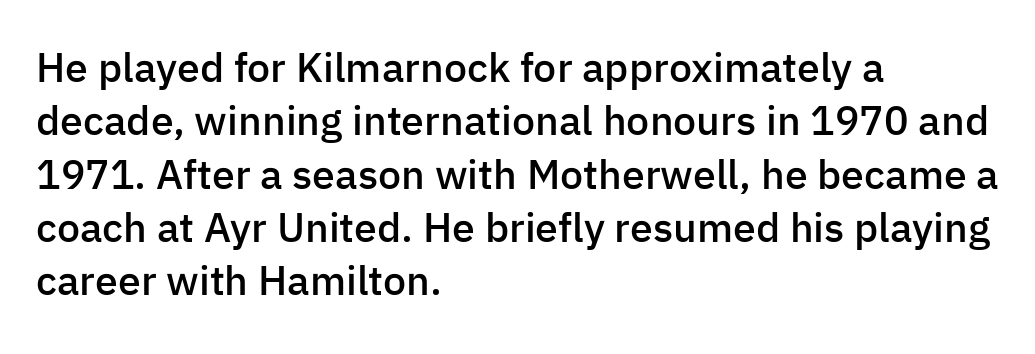
Q: Is the text bold? A: Semi-bold.
Q: Is the text italic (slanted)? A: No, it is upright.
Q: Is the typeface a serif or a sans-serif typeface? A: Sans-serif.
Q: Is the text underlined? A: No.
Q: How is the paragraph aligned? A: Left-aligned.
Q: Is the spacing between letters normal or unusually wide? A: Normal.
Q: Is the spacing between lines tight, normal or loose? A: Normal.
Q: Width (condensed, normal, or wide)? A: Normal.
Q: Stroke contrast? A: Low.
Q: x-height? A: Medium.
Q: Monospaced? A: No.
